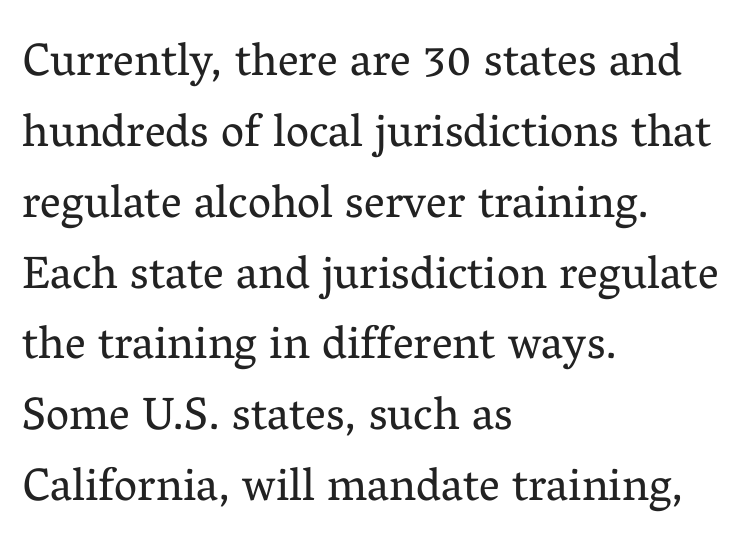
The image shows 46 px regular-weight serif type, upright; set left-aligned, normal line spacing (1.54x), normal letter spacing, not underlined; medium stroke contrast and a medium x-height.
